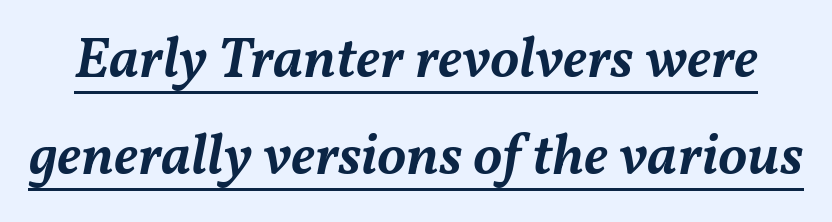
Q: Is the text bold? A: Semi-bold.
Q: Is the text italic (slanted)? A: Yes, it leans right by about 11 degrees.
Q: Is the text underlined? A: Yes.
Q: Is the spacing between letters normal or unusually wide? A: Normal.
Q: Is the spacing between lines tight, normal or loose? A: Normal.
Q: Width (condensed, normal, or wide)? A: Normal.
Q: Stroke contrast? A: Medium.
Q: x-height? A: Medium.
Q: Monospaced? A: No.
